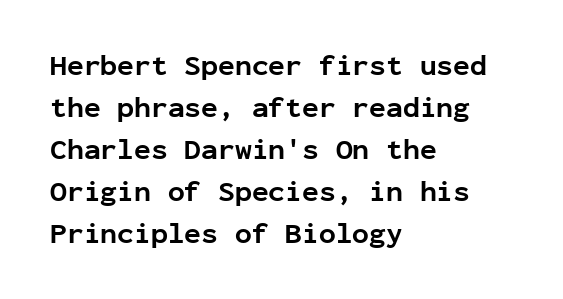
The image shows 28 px bold sans-serif type, upright, monospaced; set left-aligned, normal line spacing (1.5x), normal letter spacing, not underlined; low stroke contrast and a medium x-height.
